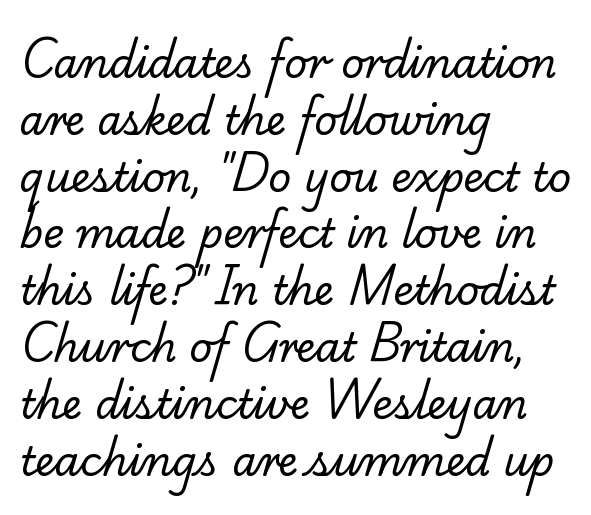
The image shows 40 px regular-weight type; set left-aligned, normal line spacing (1.42x), normal letter spacing, not underlined; low stroke contrast and a small x-height.
